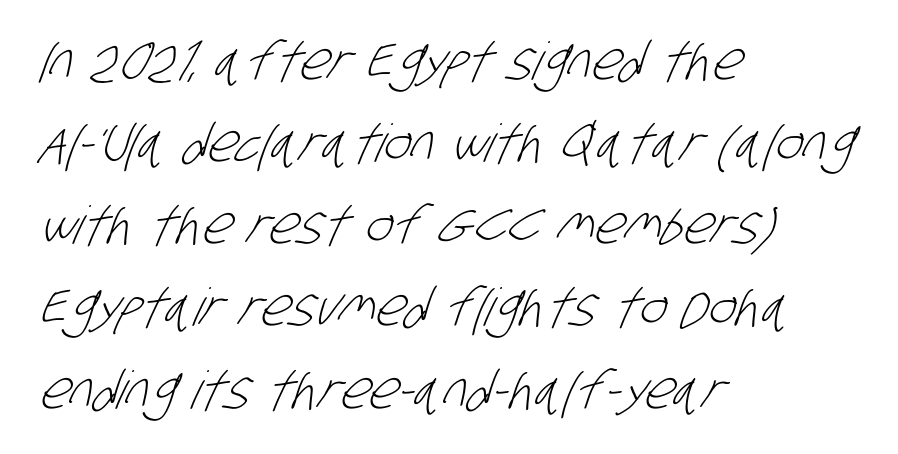
The image shows 52 px light, condensed sans-serif type; set left-aligned, normal line spacing (1.58x), normal letter spacing, not underlined; low stroke contrast and a large x-height.
